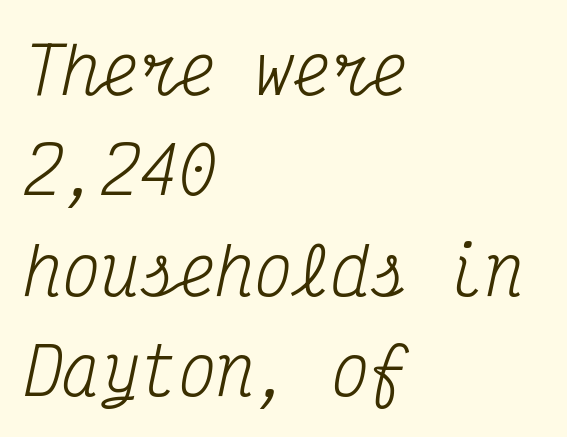
Q: Is the text bold? A: No.
Q: Is the text italic (slanted)? A: Yes, it leans right by about 12 degrees.
Q: Is the typeface a serif or a sans-serif typeface? A: Serif.
Q: Is the text underlined? A: No.
Q: How is the paragraph aligned? A: Left-aligned.
Q: Is the spacing between letters normal or unusually wide? A: Normal.
Q: Is the spacing between lines tight, normal or loose? A: Normal.
Q: Width (condensed, normal, or wide)? A: Condensed.
Q: Stroke contrast? A: Medium.
Q: x-height? A: Medium.
Q: Monospaced? A: Yes.
